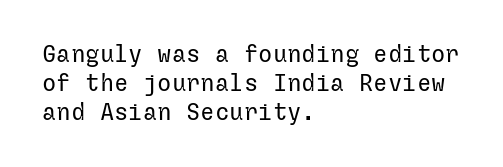
Q: Is the text bold? A: No.
Q: Is the text italic (slanted)? A: No, it is upright.
Q: Is the text underlined? A: No.
Q: How is the paragraph aligned? A: Left-aligned.
Q: Is the spacing between letters normal or unusually wide? A: Normal.
